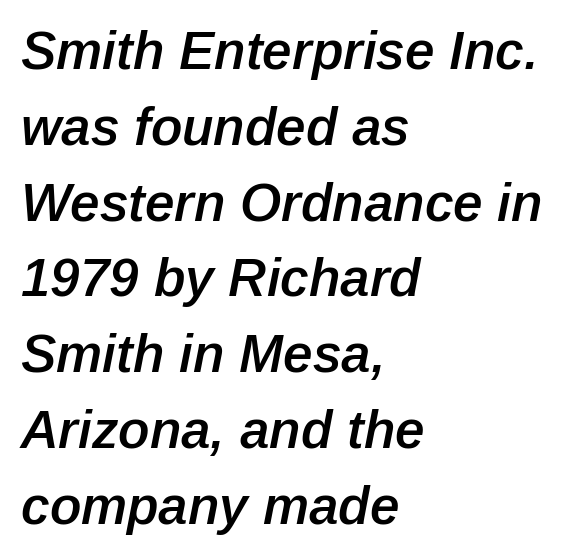
The image shows 53 px semibold type, italic (leaning right); set left-aligned, normal line spacing (1.43x), normal letter spacing, not underlined; low stroke contrast and a medium x-height.
